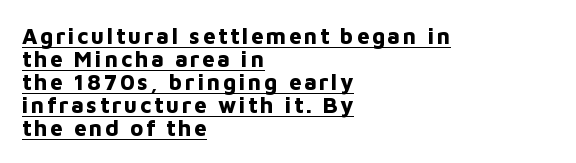
Q: Is the text bold? A: Yes.
Q: Is the text italic (slanted)? A: No, it is upright.
Q: Is the text underlined? A: Yes.
Q: How is the paragraph aligned? A: Left-aligned.
Q: Is the spacing between lines tight, normal or loose? A: Tight.
